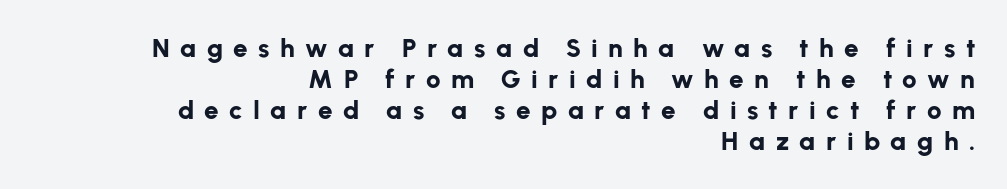
The image shows 26 px bold type, upright; set right-aligned, line spacing 1.19x, unusually wide letter spacing (+0.4 em), not underlined.
